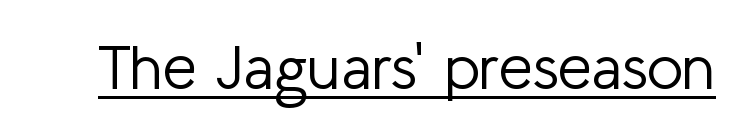
The image shows 62 px light sans-serif type, upright; set normal letter spacing, underlined; low stroke contrast and a medium x-height.
